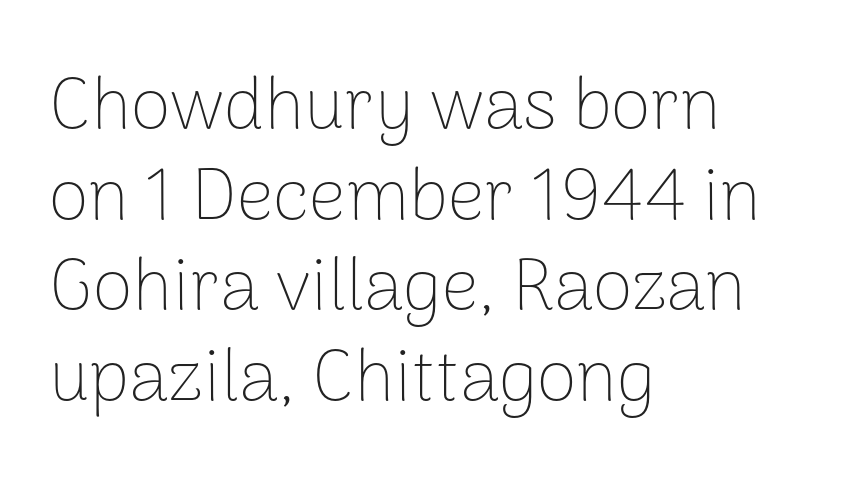
The image shows 73 px thin sans-serif type, upright; set left-aligned, line spacing 1.24x, normal letter spacing, not underlined; low stroke contrast and a medium x-height.
